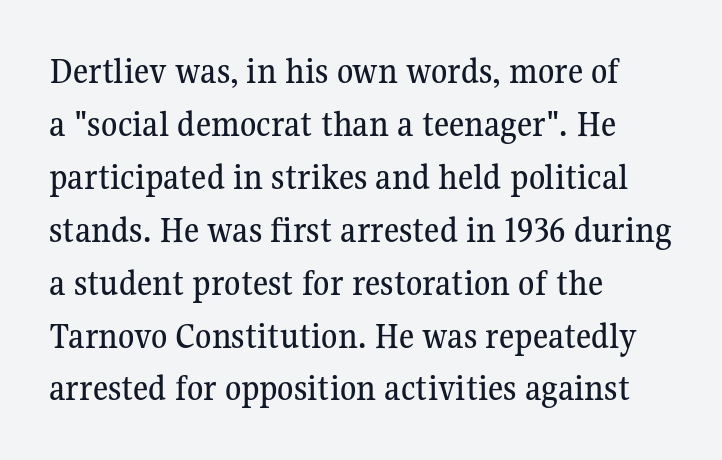
Q: Is the text italic (slanted)? A: No, it is upright.
Q: Is the typeface a serif or a sans-serif typeface? A: Serif.
Q: Is the text underlined? A: No.
Q: How is the paragraph aligned? A: Left-aligned.
Q: Is the spacing between letters normal or unusually wide? A: Normal.
Q: Is the spacing between lines tight, normal or loose? A: Normal.
Q: Width (condensed, normal, or wide)? A: Normal.
Q: Stroke contrast? A: Medium.
Q: x-height? A: Medium.
Q: Monospaced? A: No.
